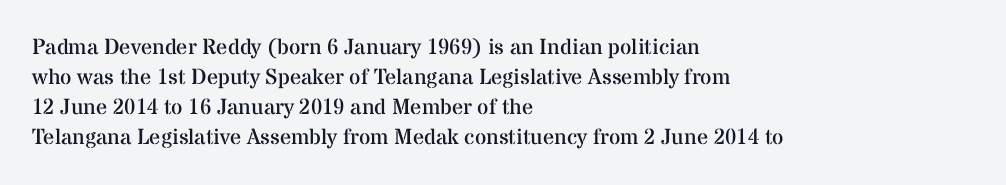
The image shows 22 px text type, upright; set left-aligned, normal line spacing (1.36x), normal letter spacing, not underlined.
